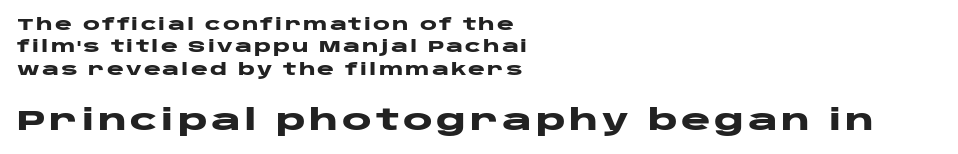
Q: Is the text bold? A: Yes.
Q: Is the text italic (slanted)? A: No, it is upright.
Q: Is the typeface a serif or a sans-serif typeface? A: Sans-serif.
Q: Is the text underlined? A: No.
Q: How is the paragraph aligned? A: Left-aligned.
Q: Is the spacing between lines tight, normal or loose? A: Normal.
Q: Which block of text is set in a larger size, the first (top) or the second (bottom)? A: The second (bottom) one.
Q: Width (condensed, normal, or wide)? A: Wide.
Q: Stroke contrast? A: Low.
Q: x-height? A: Large.
Q: Monospaced? A: No.
